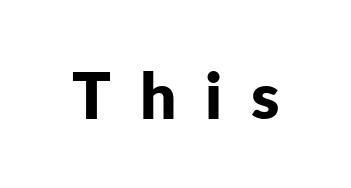
Q: Is the text bold? A: Yes.
Q: Is the text italic (slanted)? A: No, it is upright.
Q: Is the typeface a serif or a sans-serif typeface? A: Sans-serif.
Q: Is the text underlined? A: No.
Q: Is the spacing between letters normal or unusually wide? A: Unusually wide.
Q: Width (condensed, normal, or wide)? A: Normal.
Q: Stroke contrast? A: Low.
Q: x-height? A: Medium.
Q: Monospaced? A: No.
